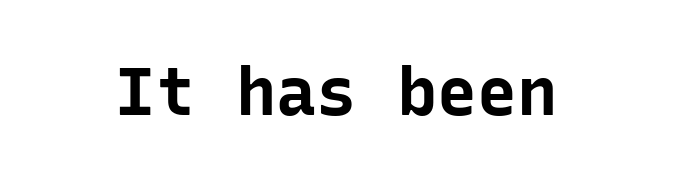
These lines carry a lot of weight — the face is fully bold. Characters follow at the spacing the type designer built in. Characters remain perfectly vertical along every line. Every character here occupies the same horizontal width, giving the sample a typewriter-like rhythm. The words here are not underlined. Does the type have serifs? No, each stem ends abruptly.
